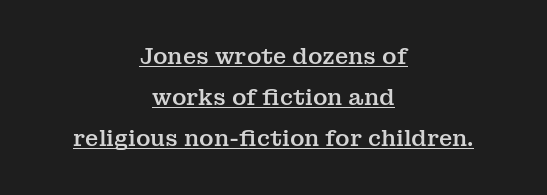
{"italic": "no", "underline": "yes", "align": "center", "line_spacing_ratio": 1.86, "letter_spacing": "normal", "letter_spacing_em": 0.0, "glyph_px": 22}
